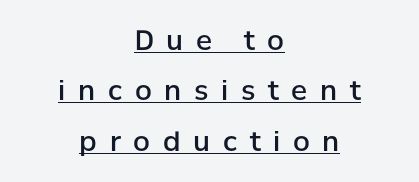
Q: Is the text bold? A: Semi-bold.
Q: Is the text italic (slanted)? A: No, it is upright.
Q: Is the text underlined? A: Yes.
Q: How is the paragraph aligned? A: Centered.
Q: Is the spacing between letters normal or unusually wide? A: Unusually wide.
